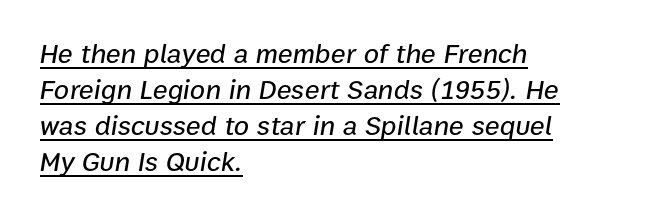
The image shows 28 px text type, italic (leaning right); set left-aligned, normal line spacing (1.29x), normal letter spacing, underlined; low stroke contrast and a medium x-height.
